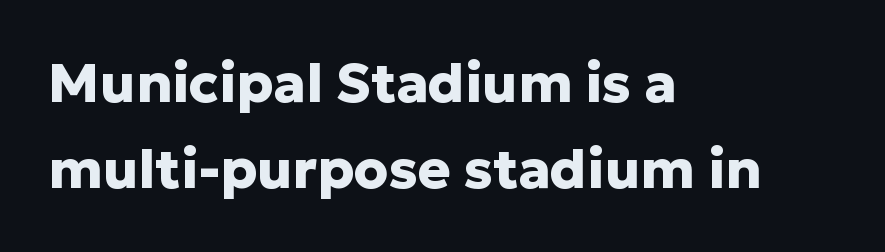
Q: Is the text bold? A: Yes.
Q: Is the text italic (slanted)? A: No, it is upright.
Q: Is the typeface a serif or a sans-serif typeface? A: Sans-serif.
Q: Is the text underlined? A: No.
Q: How is the paragraph aligned? A: Left-aligned.
Q: Is the spacing between letters normal or unusually wide? A: Normal.
Q: Is the spacing between lines tight, normal or loose? A: Normal.
Q: Width (condensed, normal, or wide)? A: Normal.
Q: Stroke contrast? A: Low.
Q: x-height? A: Medium.
Q: Monospaced? A: No.
